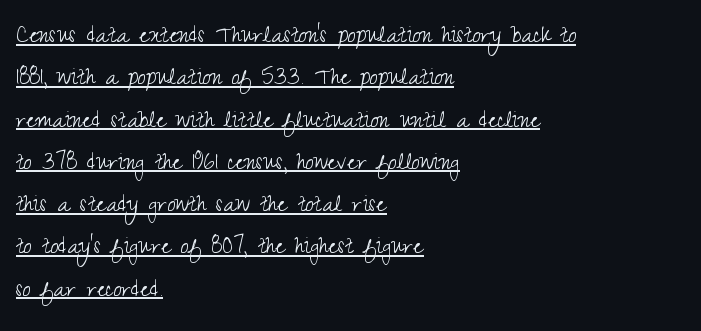
Q: Is the text bold? A: No.
Q: Is the text italic (slanted)? A: No, it is upright.
Q: Is the typeface a serif or a sans-serif typeface? A: Sans-serif.
Q: Is the text underlined? A: Yes.
Q: How is the paragraph aligned? A: Left-aligned.
Q: Is the spacing between letters normal or unusually wide? A: Normal.
Q: Is the spacing between lines tight, normal or loose? A: Normal.
Q: Width (condensed, normal, or wide)? A: Condensed.
Q: Stroke contrast? A: Medium.
Q: x-height? A: Small.
Q: Monospaced? A: No.
